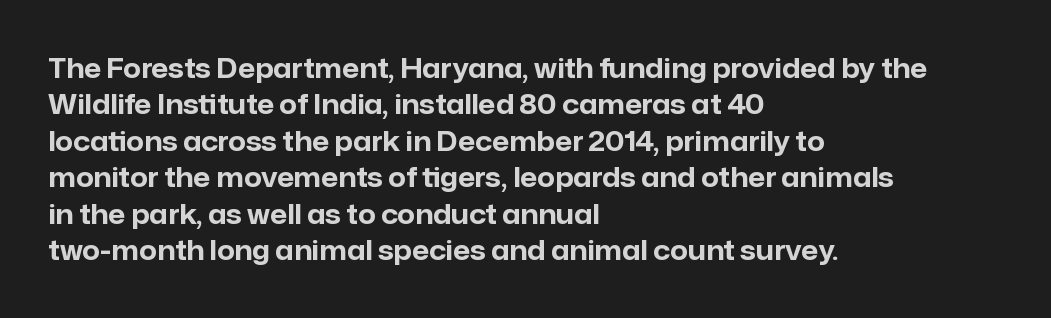
The lettering stays uniformly vertical, giving the passage a roman look. Letters rest on an invisible, unmarked baseline. This block has exactly the height ordinary leading produces. Spacing between characters is what you'd get straight out of the box. Notice how thick the strokes are: this is what a full bold looks like.
